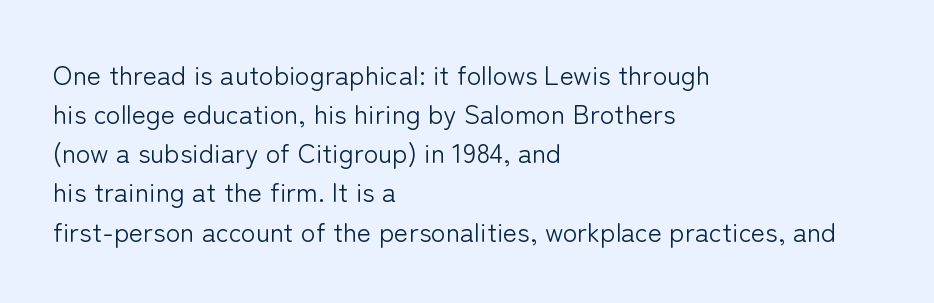
The image shows 27 px text type, upright; set left-aligned, normal line spacing (1.45x), normal letter spacing, not underlined.
